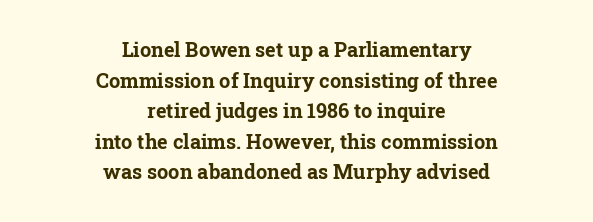
Line starts and ends both wander, symmetrically. Characters remain perfectly vertical along every line. Just letters on the line, the space beneath them empty. How would I describe the line gaps? Plain and ordinary. What weight is shown? A full bold with thick strokes. Compared with typical body copy, the letter spacing here is the same.
